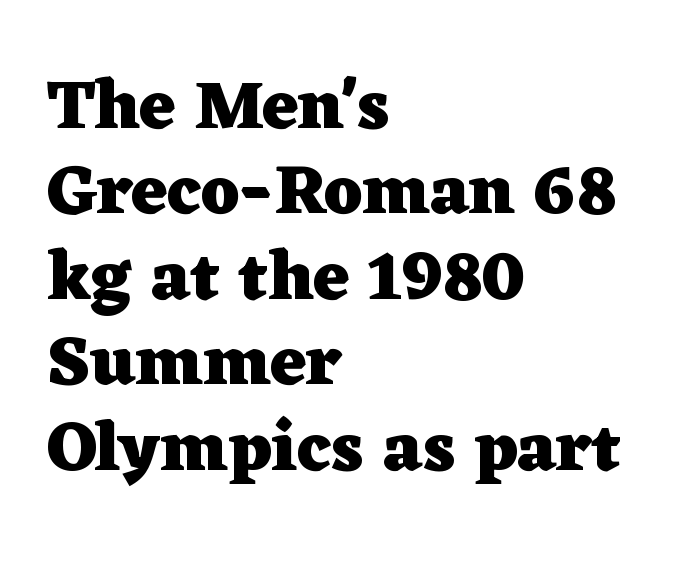
Nope, not italic — everything's standing straight. The face used here is proportionally spaced, like ordinary book or web type. Weight check: bold — yes, fully. Plain, unruled lines of type. Little horizontal feet cap the strokes, marking this as serif type. The face used here is rendered with its standard letterfit.
